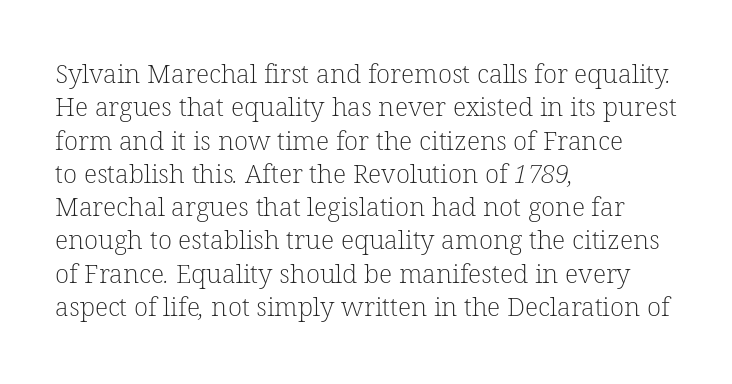
Rule under the text: the space is simply empty. Compared with typical body copy, the letter spacing here is the same. A normal amount of white space separates one row of letters from the next. Short and long lines alike share a common starting point at left. Stroke mass is kept to a normal reading level or below.
